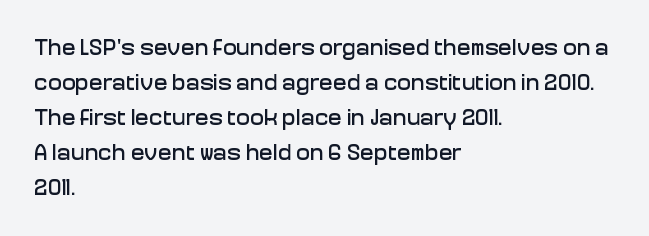
Q: Is the text italic (slanted)? A: No, it is upright.
Q: Is the text underlined? A: No.
Q: How is the paragraph aligned? A: Left-aligned.
Q: Is the spacing between letters normal or unusually wide? A: Normal.
Q: Is the spacing between lines tight, normal or loose? A: Normal.
